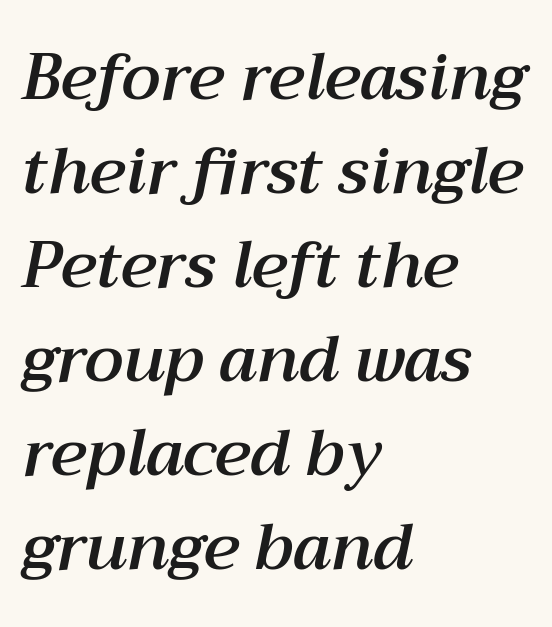
This sample has the flowing, uneven cadence of proportional lettering. Check under the words: just untouched page. These lines stack with their left ends in a neat column. Vertical spacing — default. You could call the tracking neutral — neither tight nor loose.
